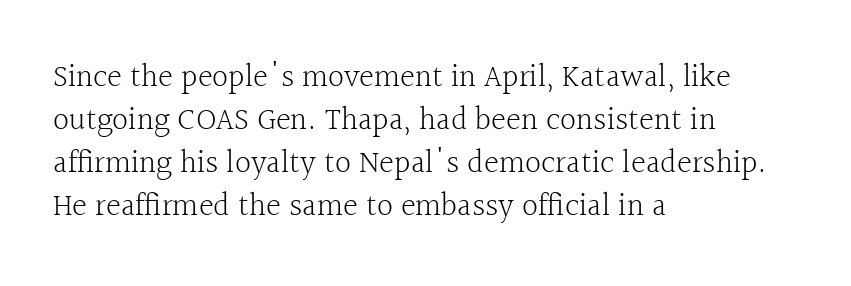
Q: Is the text bold? A: No.
Q: Is the text italic (slanted)? A: No, it is upright.
Q: Is the typeface a serif or a sans-serif typeface? A: Serif.
Q: Is the text underlined? A: No.
Q: How is the paragraph aligned? A: Left-aligned.
Q: Is the spacing between letters normal or unusually wide? A: Normal.
Q: Is the spacing between lines tight, normal or loose? A: Normal.
Q: Width (condensed, normal, or wide)? A: Normal.
Q: x-height? A: Medium.
Q: Monospaced? A: No.
